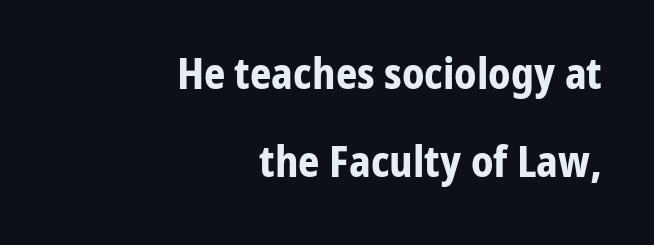
The image shows 42 px bold sans-serif type, upright; set right-aligned, loose line spacing (2.09x), normal letter spacing, not underlined; low stroke contrast and a medium x-height.
